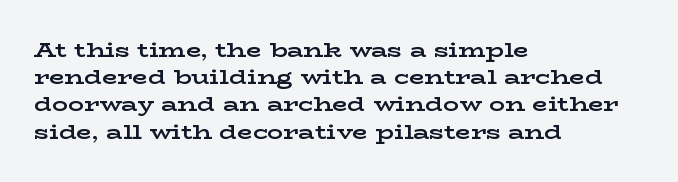
{"italic": "no", "bold": "yes", "underline": "no", "align": "left", "line_spacing": "normal", "line_spacing_ratio": 1.36, "letter_spacing": "normal", "letter_spacing_em": 0.0, "glyph_px": 20}
